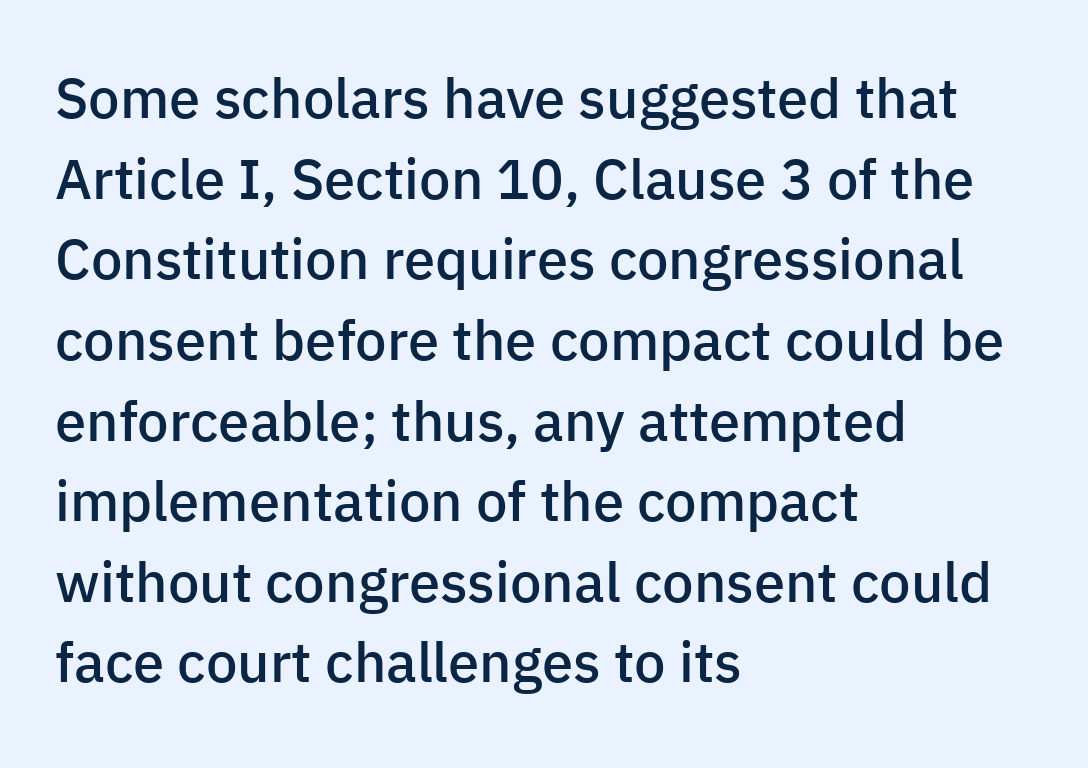
Q: Is the text bold? A: Semi-bold.
Q: Is the text italic (slanted)? A: No, it is upright.
Q: Is the typeface a serif or a sans-serif typeface? A: Sans-serif.
Q: Is the text underlined? A: No.
Q: How is the paragraph aligned? A: Left-aligned.
Q: Is the spacing between letters normal or unusually wide? A: Normal.
Q: Is the spacing between lines tight, normal or loose? A: Normal.
Q: Width (condensed, normal, or wide)? A: Normal.
Q: Stroke contrast? A: Low.
Q: x-height? A: Medium.
Q: Monospaced? A: No.
